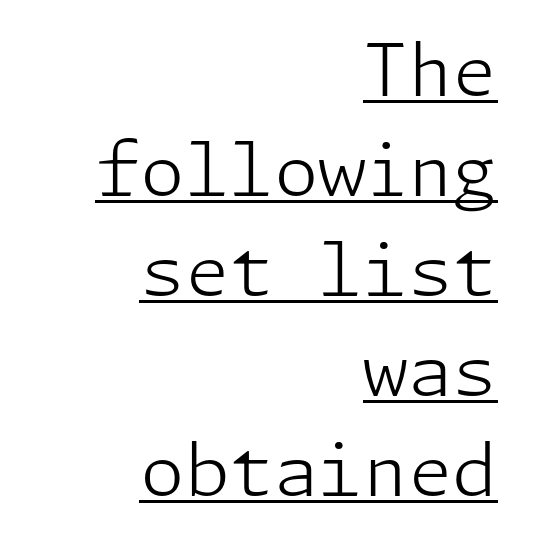
Q: Is the text bold? A: No.
Q: Is the text italic (slanted)? A: No, it is upright.
Q: Is the typeface a serif or a sans-serif typeface? A: Sans-serif.
Q: Is the text underlined? A: Yes.
Q: How is the paragraph aligned? A: Right-aligned.
Q: Is the spacing between letters normal or unusually wide? A: Normal.
Q: Is the spacing between lines tight, normal or loose? A: Normal.
Q: Width (condensed, normal, or wide)? A: Normal.
Q: Stroke contrast? A: Low.
Q: x-height? A: Medium.
